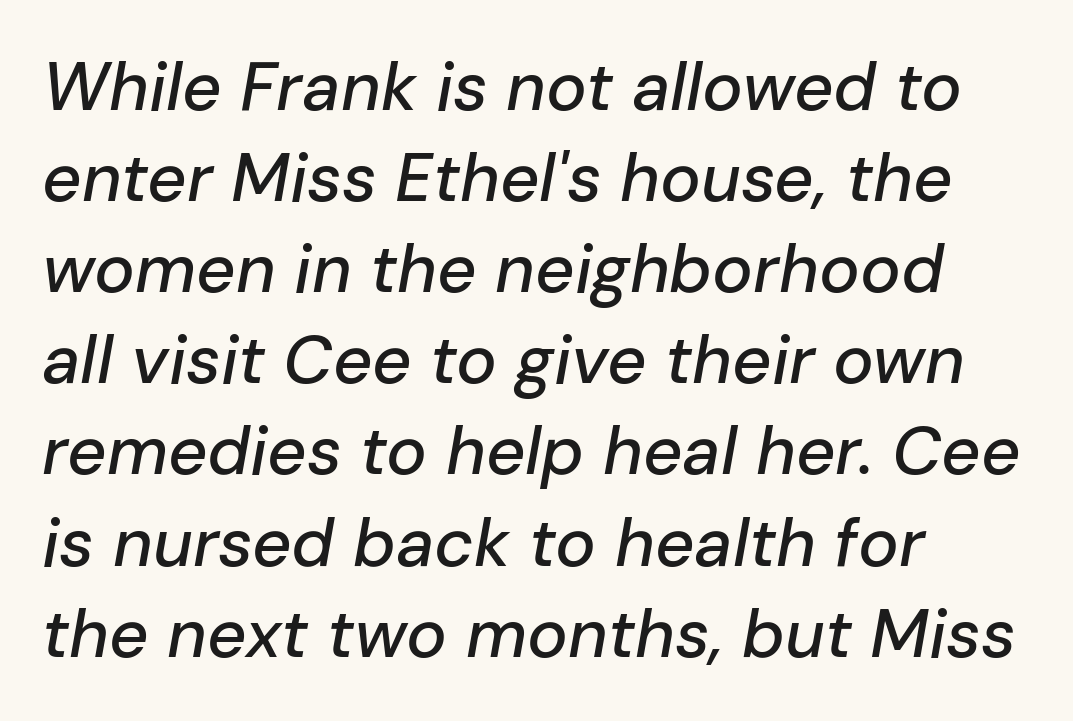
The image shows 68 px text type, italic (leaning right); set left-aligned, normal line spacing (1.34x), normal letter spacing, not underlined; low stroke contrast and a medium x-height.
